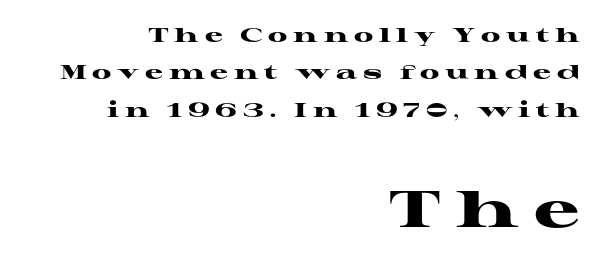
{"serif": "yes", "italic": "no", "bold": "yes", "weight": "heavy", "width": "wide", "stroke_contrast": "high", "x_height": "medium", "monospaced": "no", "underline": "no", "align": "right", "line_spacing_ratio": 1.87, "letter_spacing": "wide", "letter_spacing_em": 0.29, "larger_block": "second", "size_ratio": 2.55, "glyph_px": 51}
